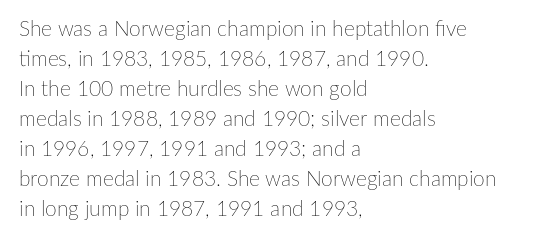
{"italic": "no", "bold": "no", "underline": "no", "align": "left", "line_spacing": "normal", "line_spacing_ratio": 1.43, "letter_spacing": "normal", "letter_spacing_em": 0.0, "glyph_px": 21}
